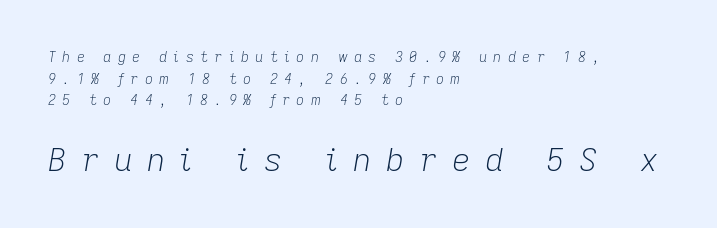
Q: Is the text bold? A: No.
Q: Is the text italic (slanted)? A: Yes, it leans right by about 9 degrees.
Q: Is the text underlined? A: No.
Q: How is the paragraph aligned? A: Left-aligned.
Q: Is the spacing between letters normal or unusually wide? A: Unusually wide.
Q: Is the spacing between lines tight, normal or loose? A: Normal.
Q: Which block of text is set in a larger size, the first (top) or the second (bottom)? A: The second (bottom) one.
Q: Width (condensed, normal, or wide)? A: Normal.
Q: Stroke contrast? A: Low.
Q: x-height? A: Medium.
Q: Monospaced? A: No.
